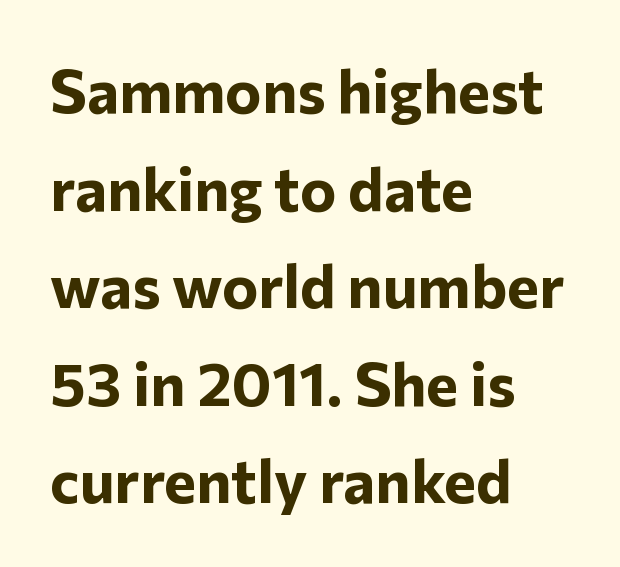
Students, observe: this is what conventionally led text looks like. Character widths vary here, with narrow letters taking less room than wide ones. You can tell it's not italic because the verticals are truly vertical. The passage is arranged the way most books set body copy — flush left. How heavy is the stroke? Heavy — this is a bold. Tracking here is standard; glyphs follow each other at the usual distance.
